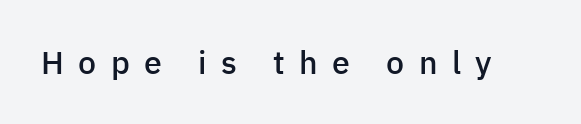
The specimen reads as upright at a glance. You could not count columns in this text — the font is proportionally spaced. Students, this is semibold: more ink than regular, less than bold. Tracking value appears strongly positive — letters spread wide. Are there feet on the stems? There aren't — it's a sans.
